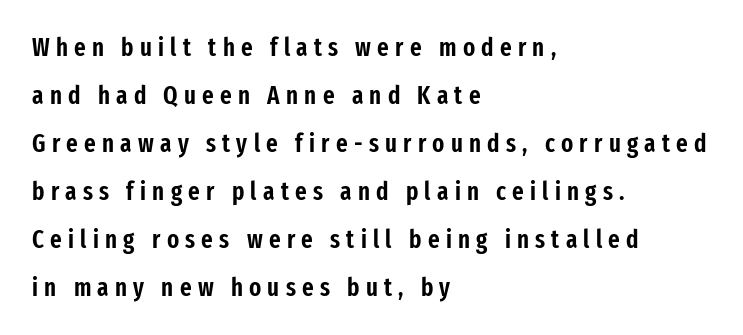
Q: Is the text italic (slanted)? A: No, it is upright.
Q: Is the text underlined? A: No.
Q: How is the paragraph aligned? A: Left-aligned.
Q: Is the spacing between letters normal or unusually wide? A: Unusually wide.
Q: Is the spacing between lines tight, normal or loose? A: Loose.
